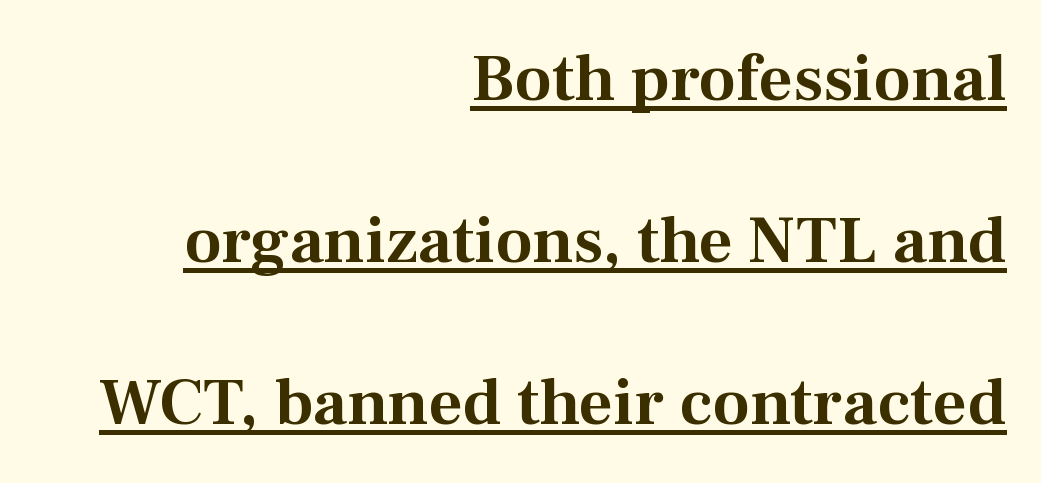
Q: Is the text italic (slanted)? A: No, it is upright.
Q: Is the typeface a serif or a sans-serif typeface? A: Serif.
Q: Is the text underlined? A: Yes.
Q: How is the paragraph aligned? A: Right-aligned.
Q: Is the spacing between letters normal or unusually wide? A: Normal.
Q: Is the spacing between lines tight, normal or loose? A: Loose.
Q: Width (condensed, normal, or wide)? A: Normal.
Q: Stroke contrast? A: Medium.
Q: x-height? A: Medium.
Q: Monospaced? A: No.
